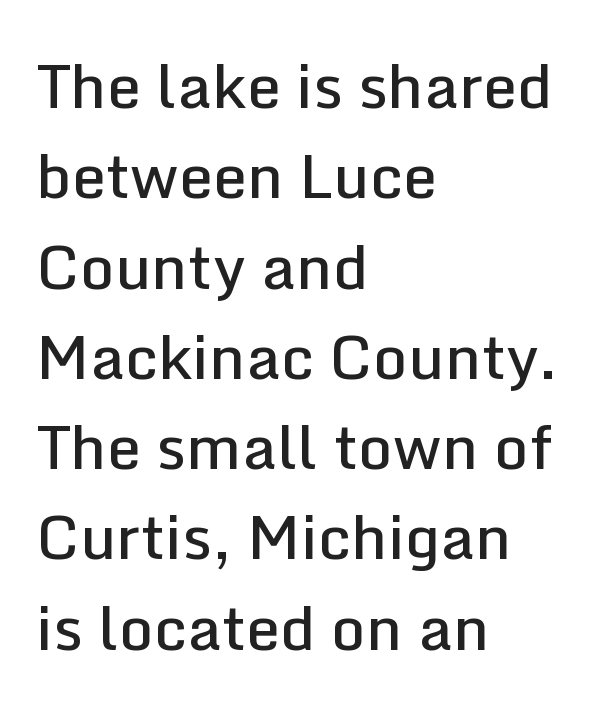
Q: Is the text bold? A: Semi-bold.
Q: Is the text italic (slanted)? A: No, it is upright.
Q: Is the typeface a serif or a sans-serif typeface? A: Sans-serif.
Q: Is the text underlined? A: No.
Q: How is the paragraph aligned? A: Left-aligned.
Q: Is the spacing between letters normal or unusually wide? A: Normal.
Q: Is the spacing between lines tight, normal or loose? A: Normal.
Q: Width (condensed, normal, or wide)? A: Normal.
Q: Stroke contrast? A: Low.
Q: x-height? A: Medium.
Q: Monospaced? A: No.
